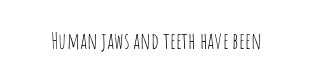
{"italic": "no", "bold": "no", "underline": "no", "letter_spacing": "normal", "letter_spacing_em": 0.0, "glyph_px": 23}
